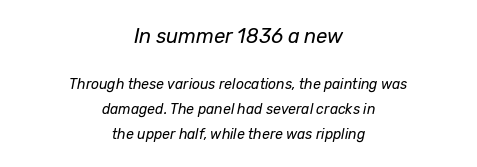
The image shows 20 px text type, italic (leaning right); set centered, line spacing 1.77x, normal letter spacing, not underlined; the first (top) block is 1.43x larger.
